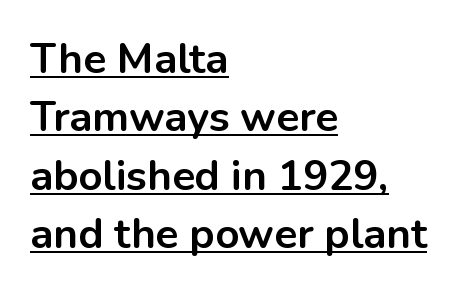
The image shows 42 px bold sans-serif type, upright; set left-aligned, normal line spacing (1.39x), normal letter spacing, underlined; low stroke contrast and a medium x-height.
